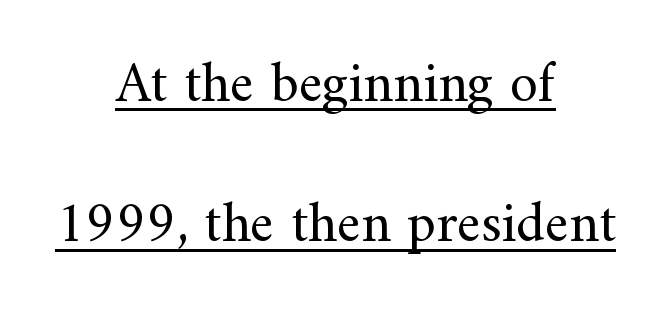
The image shows 57 px regular-weight serif type, upright; set centered, loose line spacing (2.46x), normal letter spacing, underlined; medium stroke contrast and a small x-height.
